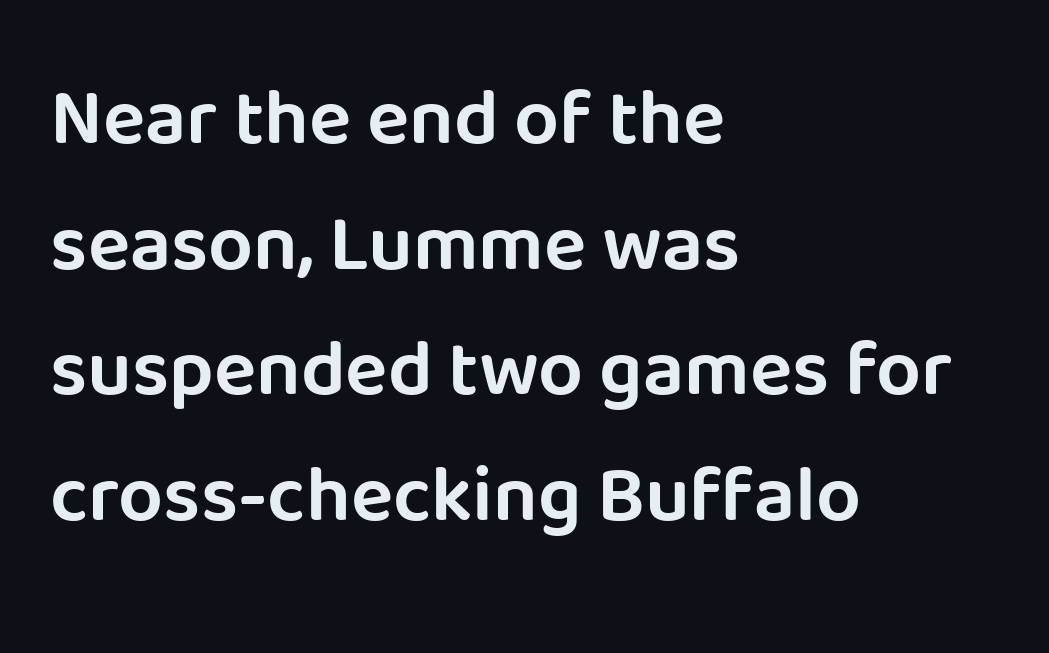
Q: Is the text italic (slanted)? A: No, it is upright.
Q: Is the typeface a serif or a sans-serif typeface? A: Sans-serif.
Q: Is the text underlined? A: No.
Q: How is the paragraph aligned? A: Left-aligned.
Q: Is the spacing between letters normal or unusually wide? A: Normal.
Q: Is the spacing between lines tight, normal or loose? A: Normal.
Q: Width (condensed, normal, or wide)? A: Normal.
Q: Stroke contrast? A: Low.
Q: x-height? A: Large.
Q: Monospaced? A: No.
